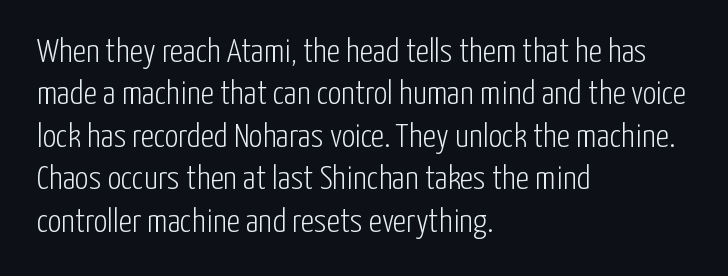
The image shows 34 px light, condensed sans-serif type, upright; set left-aligned, normal line spacing (1.25x), normal letter spacing, not underlined; low stroke contrast and a medium x-height.
